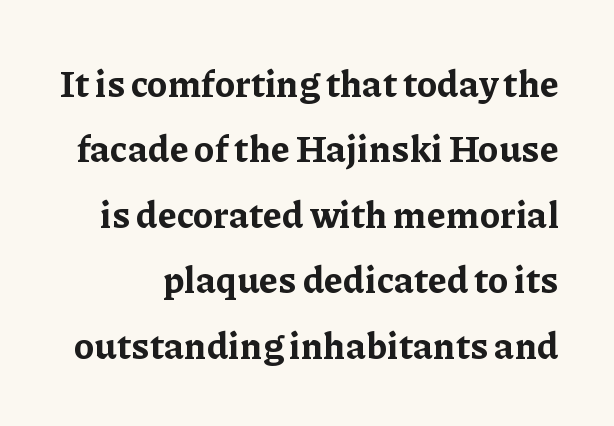
{"serif": "yes", "italic": "no", "bold": "yes", "weight": "bold", "width": "normal", "stroke_contrast": "low", "x_height": "medium", "monospaced": "no", "underline": "no", "line_spacing_ratio": 1.77, "letter_spacing": "normal", "letter_spacing_em": 0.0, "glyph_px": 37}
